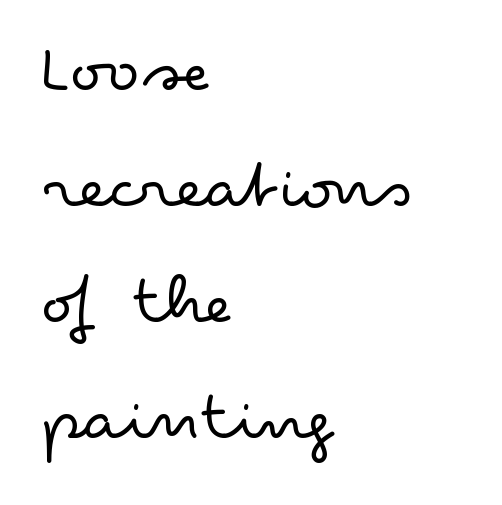
The image shows 73 px light, wide sans-serif type, upright; set left-aligned, normal line spacing (1.59x), normal letter spacing, not underlined; low stroke contrast and a small x-height.
